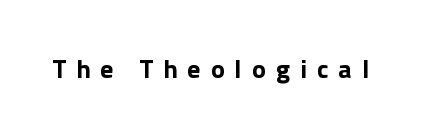
Characters remain perfectly vertical along every line. Type without underlining. The tracking jumps out immediately: characters are airy and widely separated. Emphasis by weight is at full strength: bold.
